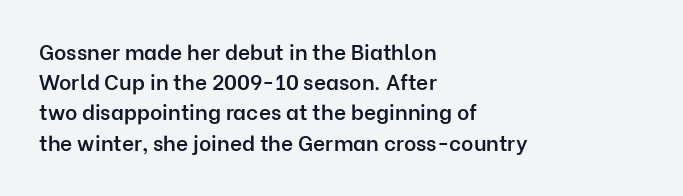
{"italic": "no", "bold": "semi", "underline": "no", "align": "left", "line_spacing": "normal", "line_spacing_ratio": 1.44, "letter_spacing": "normal", "letter_spacing_em": 0.0, "glyph_px": 21}
